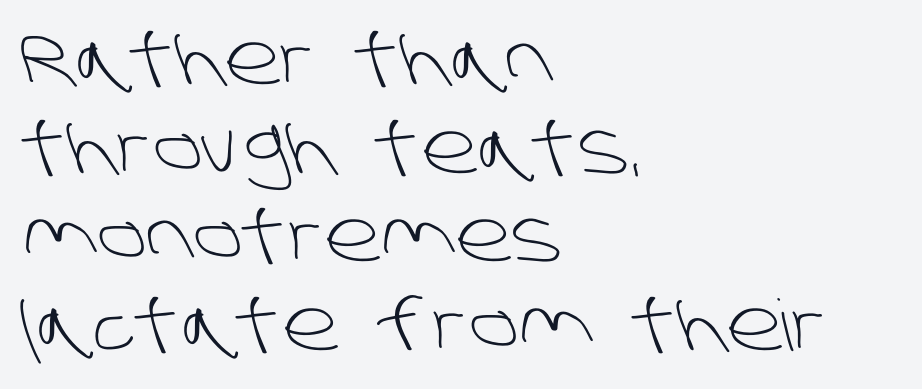
The image shows 71 px light sans-serif type; set left-aligned, normal line spacing (1.25x), normal letter spacing, not underlined; low stroke contrast and a large x-height.
